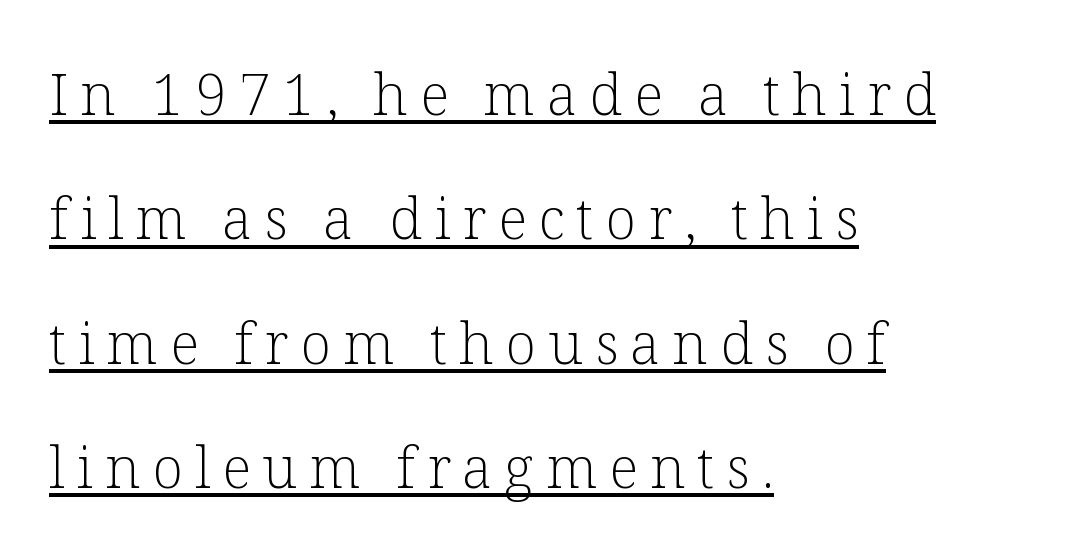
These lines are rendered in a variable-pitch font. This rendering uses left alignment, leaving the right contour irregular. The tracking jumps out immediately: characters are airy and widely separated. Weight: in the light-to-regular range.
